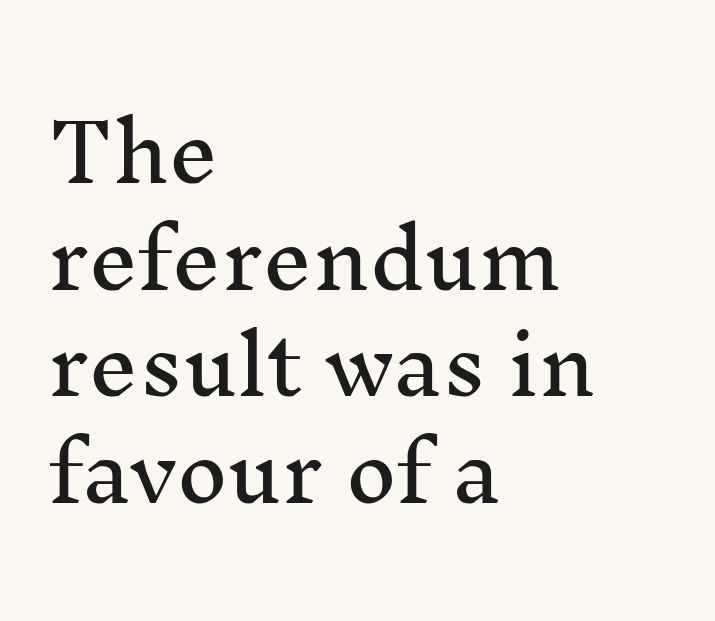
The image shows 79 px serif type, upright; set left-aligned, normal line spacing (1.35x), normal letter spacing, not underlined; medium stroke contrast and a medium x-height.
